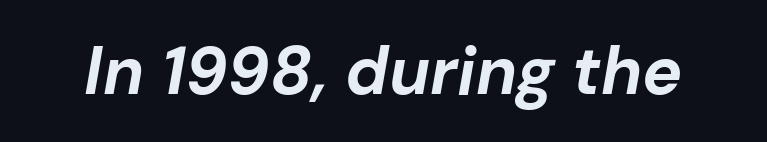
Q: Is the text bold? A: Yes.
Q: Is the text italic (slanted)? A: Yes, it leans right by about 10 degrees.
Q: Is the text underlined? A: No.
Q: Is the spacing between letters normal or unusually wide? A: Normal.
Q: Width (condensed, normal, or wide)? A: Normal.
Q: Stroke contrast? A: Low.
Q: x-height? A: Medium.
Q: Monospaced? A: No.
